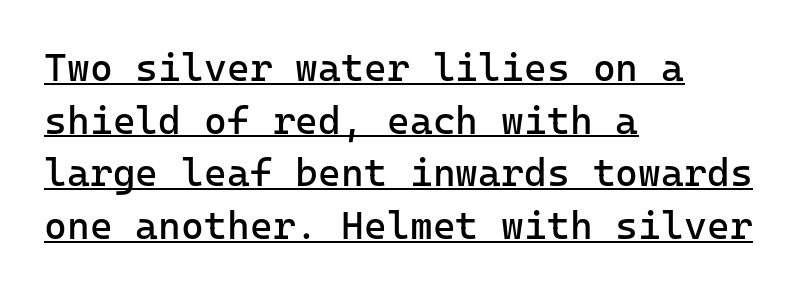
Nothing sits at the stroke ends, so this counts as sans-serif. Which margin do the lines hug? The left one — the right edge is uneven. Looks like someone drew a line under every word here. The axis of the letterforms is exactly vertical. You could call the tracking neutral — neither tight nor loose. Vertically, the passage feels balanced, rows spaced as you'd expect.
